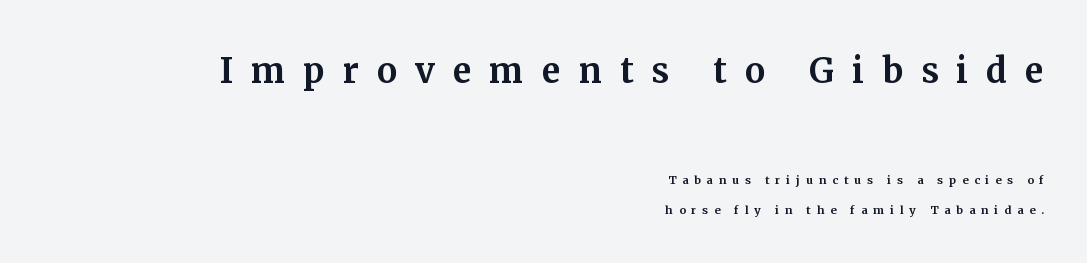
These lines are set flush right with a ragged left edge. No word sits above an underline. This sample has the flowing, uneven cadence of proportional lettering. Leading is clearly above the norm, producing a sparse column.
